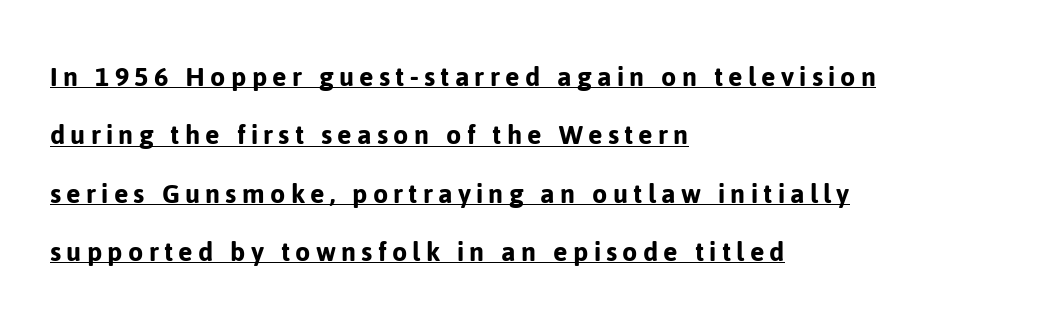
The text was rendered using a sans face with plain stroke endings. No italicization has been applied; the sample stays upright. This rendering uses left alignment, leaving the right contour irregular. Does a line run under the words? Yes, clearly. Proportional: the letters do not fall into vertical columns.
